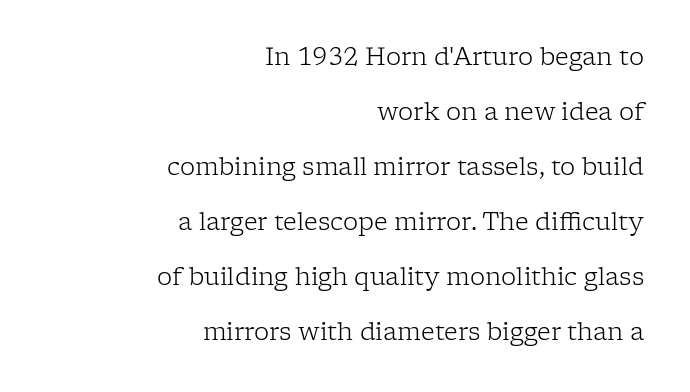
{"italic": "no", "bold": "no", "underline": "no", "align": "right", "line_spacing": "loose", "line_spacing_ratio": 2.29, "letter_spacing": "normal", "letter_spacing_em": 0.0, "glyph_px": 24}
